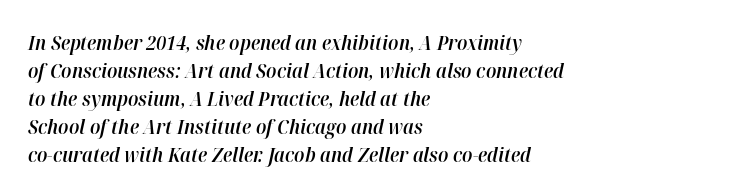
All the whitespace from short lines collects on the right. Compared with typical body copy, the letter spacing here is the same. Has an underline been added? It has not. Reading down the column, the eye jumps a familiar distance to each next line. Bold? Not quite — semibold, heavier than regular but stopping short. The passage shown leans; its letterforms are oblique.
